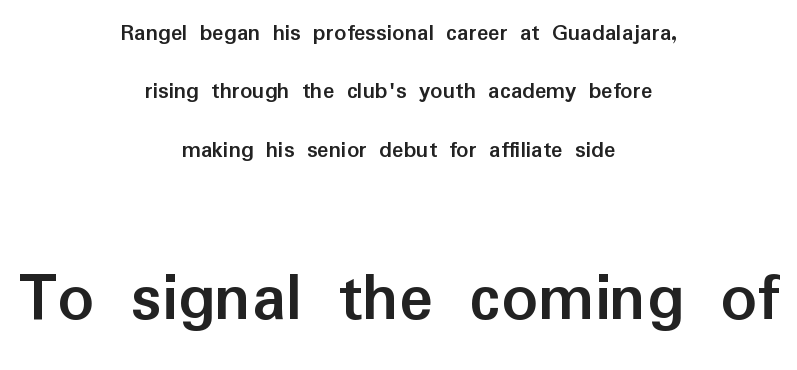
Q: Is the text bold? A: Yes.
Q: Is the text italic (slanted)? A: No, it is upright.
Q: Is the typeface a serif or a sans-serif typeface? A: Sans-serif.
Q: Is the text underlined? A: No.
Q: How is the paragraph aligned? A: Centered.
Q: Is the spacing between letters normal or unusually wide? A: Normal.
Q: Is the spacing between lines tight, normal or loose? A: Loose.
Q: Which block of text is set in a larger size, the first (top) or the second (bottom)? A: The second (bottom) one.
Q: Width (condensed, normal, or wide)? A: Normal.
Q: Stroke contrast? A: Low.
Q: x-height? A: Medium.
Q: Monospaced? A: No.
